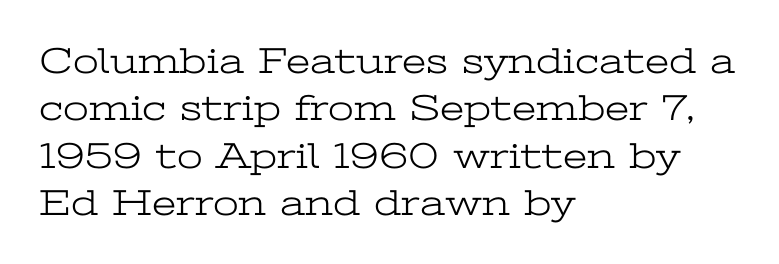
The image shows 37 px light, wide serif type, upright; set left-aligned, normal line spacing (1.28x), normal letter spacing, not underlined; low stroke contrast and a medium x-height.
